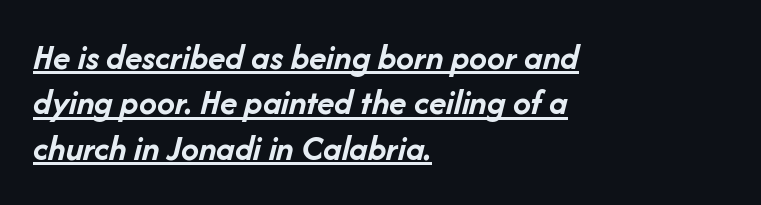
Q: Is the text bold? A: Yes.
Q: Is the text italic (slanted)? A: Yes, it leans right by about 14 degrees.
Q: Is the text underlined? A: Yes.
Q: How is the paragraph aligned? A: Left-aligned.
Q: Is the spacing between letters normal or unusually wide? A: Normal.
Q: Is the spacing between lines tight, normal or loose? A: Normal.
Q: Width (condensed, normal, or wide)? A: Normal.
Q: Stroke contrast? A: Low.
Q: x-height? A: Medium.
Q: Monospaced? A: No.
